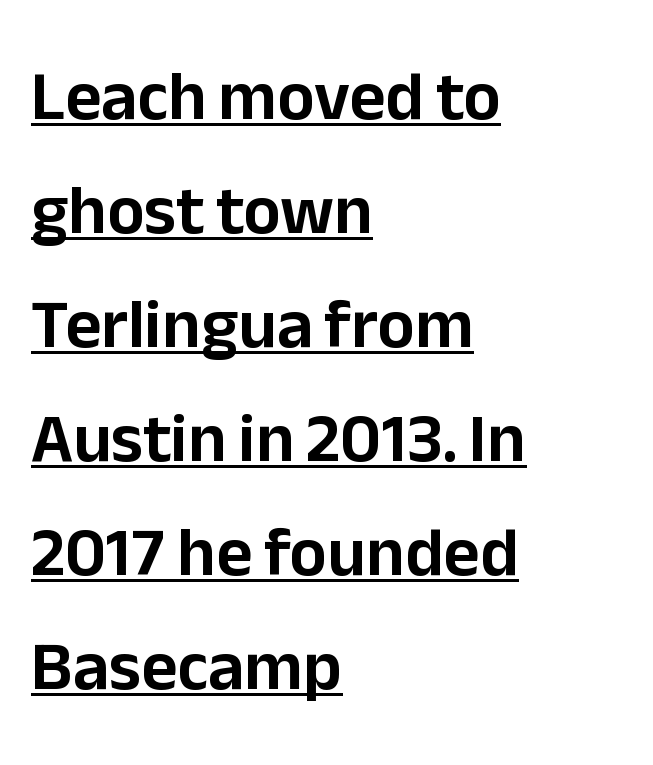
Q: Is the text italic (slanted)? A: No, it is upright.
Q: Is the typeface a serif or a sans-serif typeface? A: Sans-serif.
Q: Is the text underlined? A: Yes.
Q: How is the paragraph aligned? A: Left-aligned.
Q: Is the spacing between letters normal or unusually wide? A: Normal.
Q: Is the spacing between lines tight, normal or loose? A: Normal.
Q: Width (condensed, normal, or wide)? A: Normal.
Q: Stroke contrast? A: Low.
Q: x-height? A: Medium.
Q: Monospaced? A: No.
